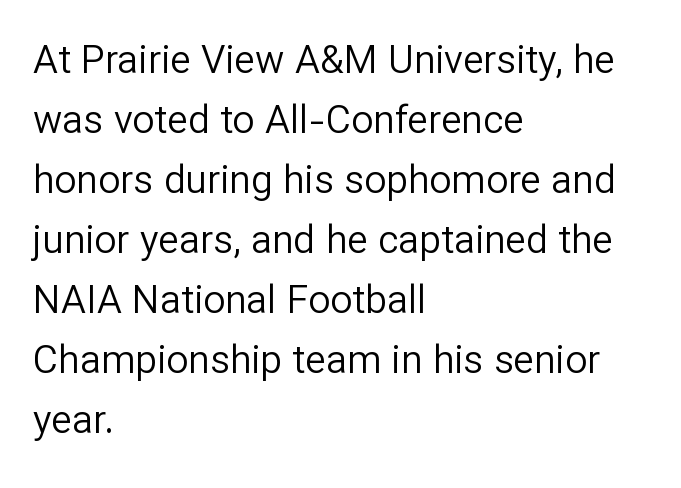
Q: Is the text bold? A: No.
Q: Is the text italic (slanted)? A: No, it is upright.
Q: Is the typeface a serif or a sans-serif typeface? A: Sans-serif.
Q: Is the text underlined? A: No.
Q: How is the paragraph aligned? A: Left-aligned.
Q: Is the spacing between letters normal or unusually wide? A: Normal.
Q: Is the spacing between lines tight, normal or loose? A: Normal.
Q: Width (condensed, normal, or wide)? A: Normal.
Q: Stroke contrast? A: Low.
Q: x-height? A: Medium.
Q: Monospaced? A: No.
